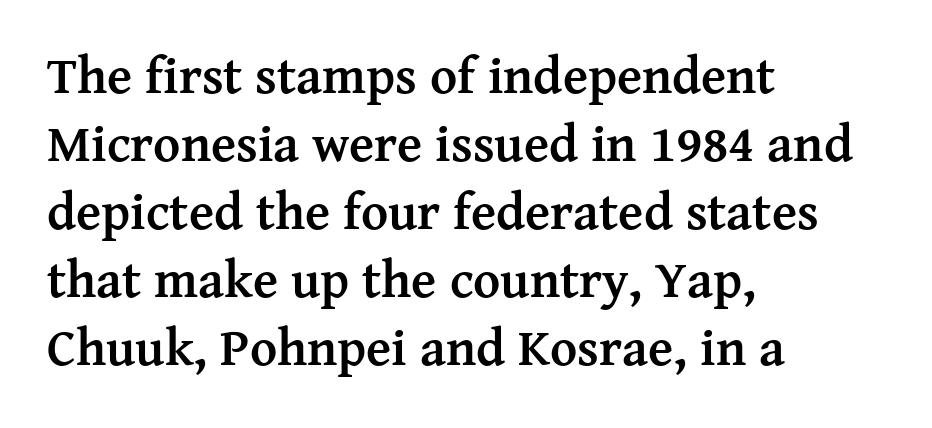
The image shows 52 px semibold serif type, upright; set left-aligned, normal line spacing (1.31x), normal letter spacing, not underlined; medium stroke contrast and a medium x-height.
